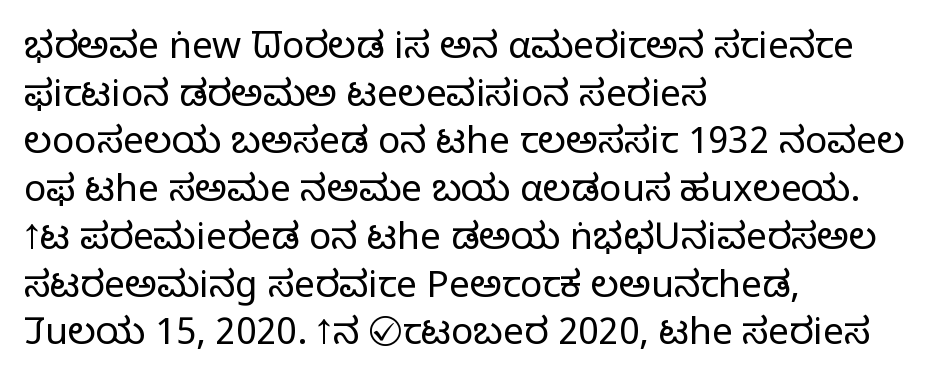
The image shows 37 px light sans-serif type, upright; set left-aligned, normal line spacing (1.29x), normal letter spacing, not underlined; low stroke contrast and a medium x-height.
